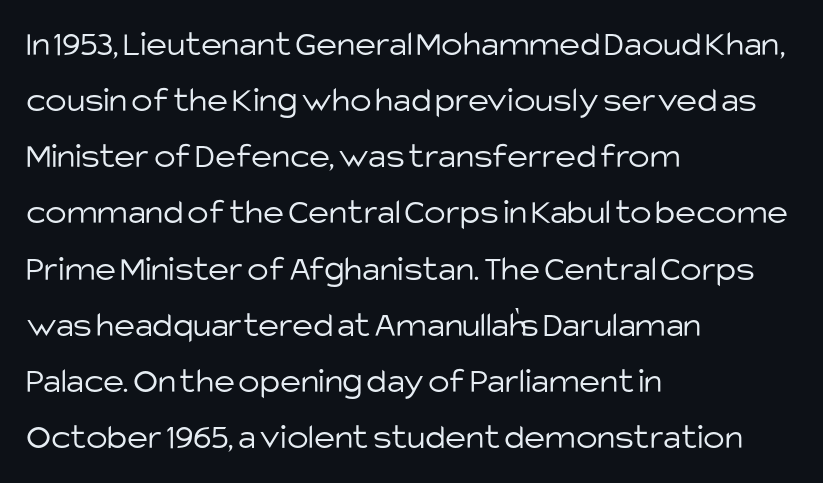
Q: Is the text bold? A: No.
Q: Is the text italic (slanted)? A: No, it is upright.
Q: Is the typeface a serif or a sans-serif typeface? A: Sans-serif.
Q: Is the text underlined? A: No.
Q: How is the paragraph aligned? A: Left-aligned.
Q: Is the spacing between letters normal or unusually wide? A: Normal.
Q: Is the spacing between lines tight, normal or loose? A: Normal.
Q: Width (condensed, normal, or wide)? A: Normal.
Q: Stroke contrast? A: Low.
Q: x-height? A: Large.
Q: Monospaced? A: No.
